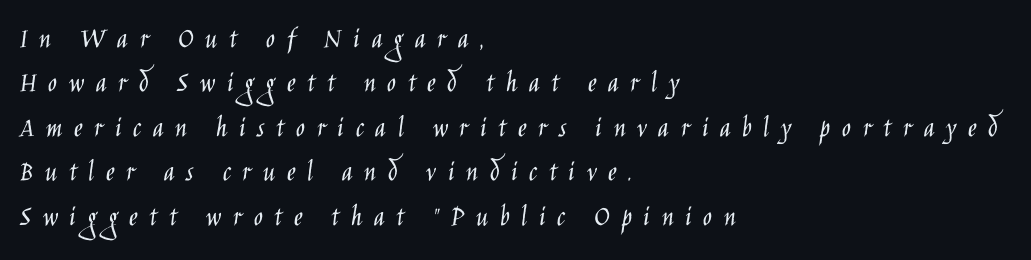
The image shows 30 px light, condensed sans-serif type; set left-aligned, normal line spacing (1.48x), unusually wide letter spacing (+0.38 em), not underlined; low stroke contrast and a large x-height.
